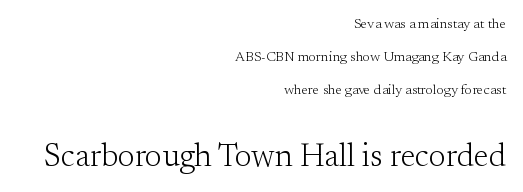
Q: Is the text bold? A: No.
Q: Is the text italic (slanted)? A: No, it is upright.
Q: Is the typeface a serif or a sans-serif typeface? A: Serif.
Q: Is the text underlined? A: No.
Q: How is the paragraph aligned? A: Right-aligned.
Q: Is the spacing between letters normal or unusually wide? A: Normal.
Q: Is the spacing between lines tight, normal or loose? A: Loose.
Q: Which block of text is set in a larger size, the first (top) or the second (bottom)? A: The second (bottom) one.
Q: Width (condensed, normal, or wide)? A: Normal.
Q: Stroke contrast? A: Medium.
Q: x-height? A: Small.
Q: Monospaced? A: No.
